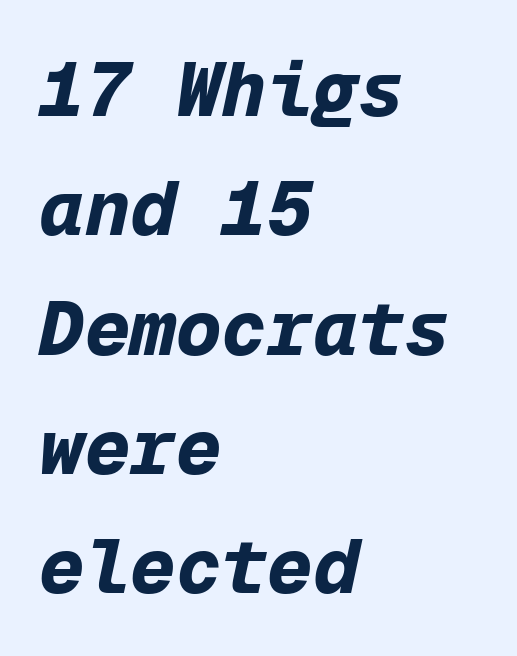
A dark, heavy texture on the line: the type is bold. Anything drawn beneath the words? Only blank space. The typography opts for an oblique posture over an upright one. A typesetter would call this zero additional tracking.
